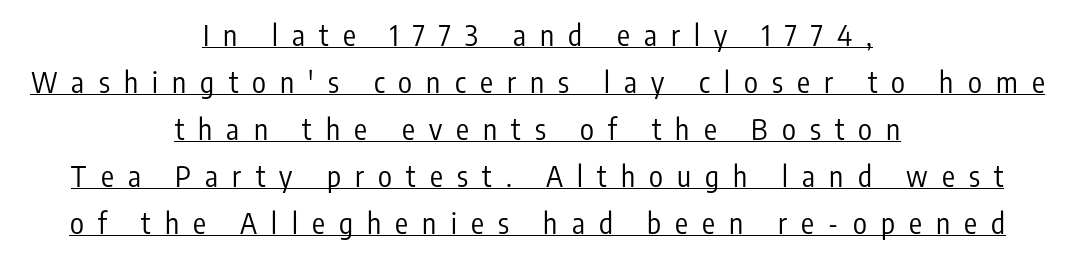
{"serif": "no", "italic": "no", "bold": "no", "weight": "regular", "width": "condensed", "stroke_contrast": "low", "x_height": "medium", "monospaced": "no", "underline": "yes", "align": "center", "line_spacing": "normal", "line_spacing_ratio": 1.62, "letter_spacing": "wide", "letter_spacing_em": 0.49, "glyph_px": 29}
